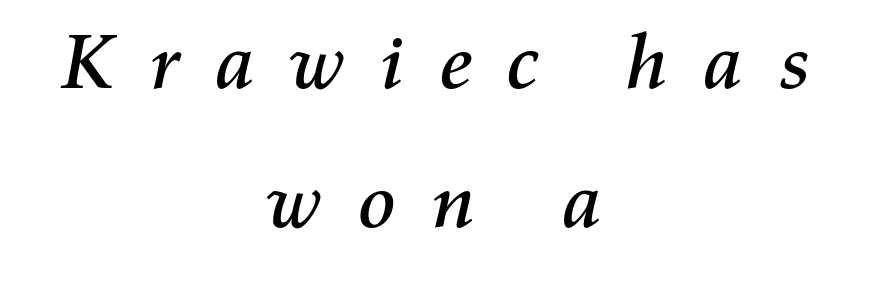
Q: Is the text italic (slanted)? A: Yes, it leans right by about 11 degrees.
Q: Is the text underlined? A: No.
Q: How is the paragraph aligned? A: Centered.
Q: Is the spacing between letters normal or unusually wide? A: Unusually wide.
Q: Width (condensed, normal, or wide)? A: Normal.
Q: Stroke contrast? A: Medium.
Q: x-height? A: Medium.
Q: Monospaced? A: No.
